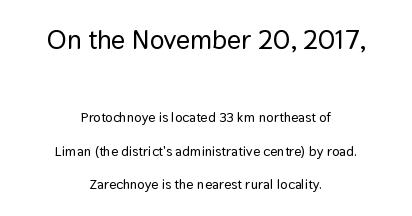
The more generous point size was reserved for the upper chunk. This rendering uses center alignment, leaving both contours irregular but symmetric. The lettering stays uniformly vertical, giving the passage a roman look. Standard letterfit; no display-style spreading of the glyphs. Compared with typical paragraphs, the rows here are farther apart. A clean baseline with only descenders dipping below it.
